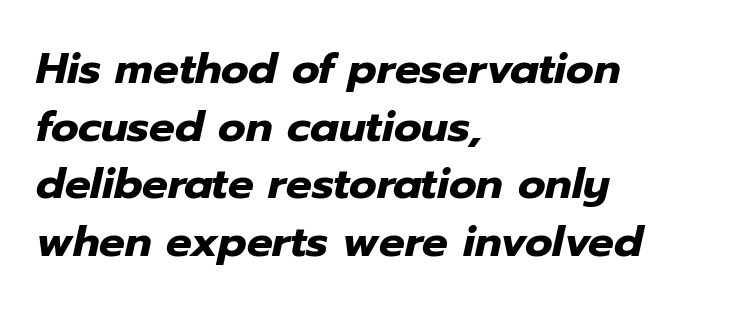
Q: Is the text bold? A: Yes.
Q: Is the text italic (slanted)? A: Yes, it leans right by about 12 degrees.
Q: Is the text underlined? A: No.
Q: How is the paragraph aligned? A: Left-aligned.
Q: Is the spacing between letters normal or unusually wide? A: Normal.
Q: Is the spacing between lines tight, normal or loose? A: Normal.
Q: Width (condensed, normal, or wide)? A: Normal.
Q: Stroke contrast? A: Low.
Q: x-height? A: Medium.
Q: Monospaced? A: No.
